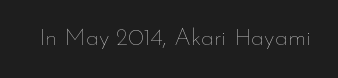
{"italic": "no", "bold": "no", "underline": "no", "letter_spacing": "normal", "letter_spacing_em": 0.0, "glyph_px": 24}
